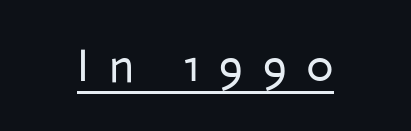
Underline: present. Note the varied advance widths — an 'i' is clearly narrower than an 'm'. The designer went with a sans here, leaving each stem footless. Italic? Not at all — the glyphs are vertical. Observe the wide spacing: letters keep a clear distance from each other. These glyphs show unthickened strokes, regular width or finer.
